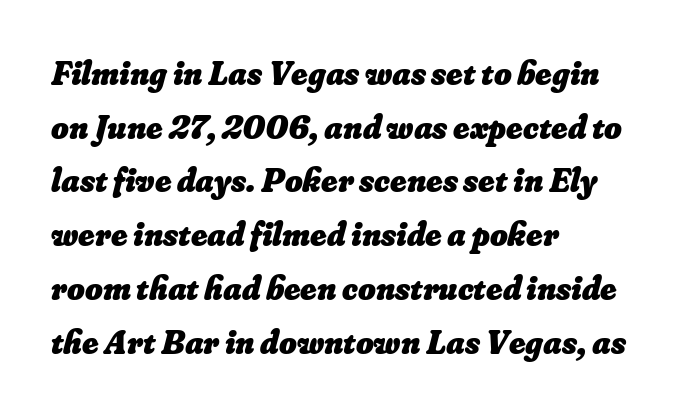
{"bold": "yes", "weight": "heavy", "width": "normal", "stroke_contrast": "low", "x_height": "small", "monospaced": "no", "underline": "no", "align": "left", "line_spacing": "normal", "line_spacing_ratio": 1.58, "letter_spacing": "normal", "letter_spacing_em": 0.0, "glyph_px": 34}
